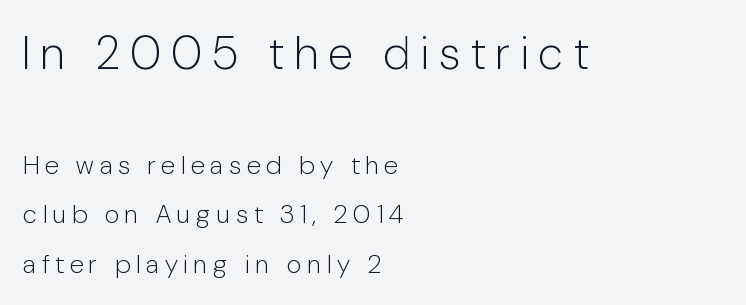
The image shows 46 px light, condensed sans-serif type, upright; set left-aligned, loose line spacing (1.91x), unusually wide letter spacing (+0.24 em), not underlined; the first (top) block is 1.77x larger; low stroke contrast and a medium x-height.
